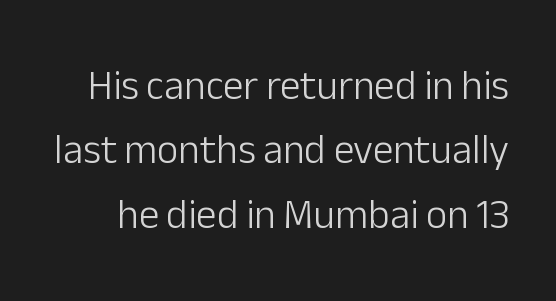
The image shows 41 px light sans-serif type, upright; set normal line spacing (1.57x), normal letter spacing, not underlined; low stroke contrast and a medium x-height.
